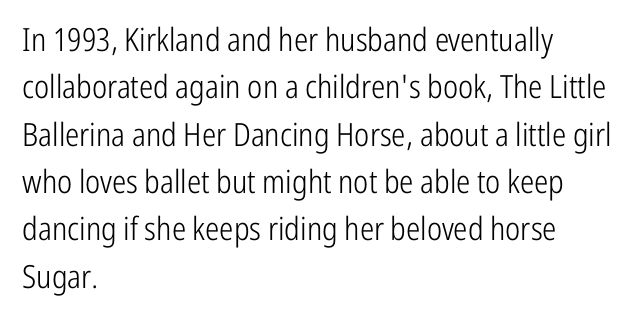
Q: Is the text bold? A: No.
Q: Is the text italic (slanted)? A: No, it is upright.
Q: Is the typeface a serif or a sans-serif typeface? A: Sans-serif.
Q: Is the text underlined? A: No.
Q: How is the paragraph aligned? A: Left-aligned.
Q: Is the spacing between letters normal or unusually wide? A: Normal.
Q: Is the spacing between lines tight, normal or loose? A: Normal.
Q: Width (condensed, normal, or wide)? A: Condensed.
Q: Stroke contrast? A: Low.
Q: x-height? A: Medium.
Q: Monospaced? A: No.
